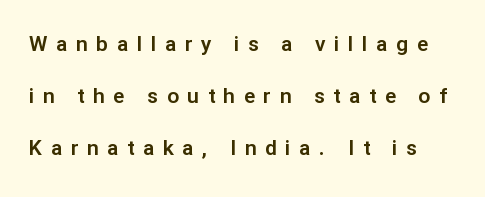
The image shows 21 px text type, upright; set loose line spacing (2.48x), unusually wide letter spacing (+0.41 em), not underlined.
